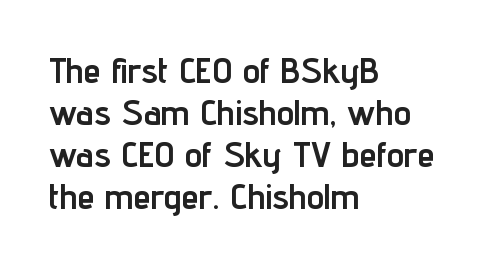
Q: Is the text bold? A: Yes.
Q: Is the text italic (slanted)? A: No, it is upright.
Q: Is the typeface a serif or a sans-serif typeface? A: Sans-serif.
Q: Is the text underlined? A: No.
Q: How is the paragraph aligned? A: Left-aligned.
Q: Is the spacing between letters normal or unusually wide? A: Normal.
Q: Width (condensed, normal, or wide)? A: Condensed.
Q: Stroke contrast? A: Low.
Q: x-height? A: Medium.
Q: Monospaced? A: No.
